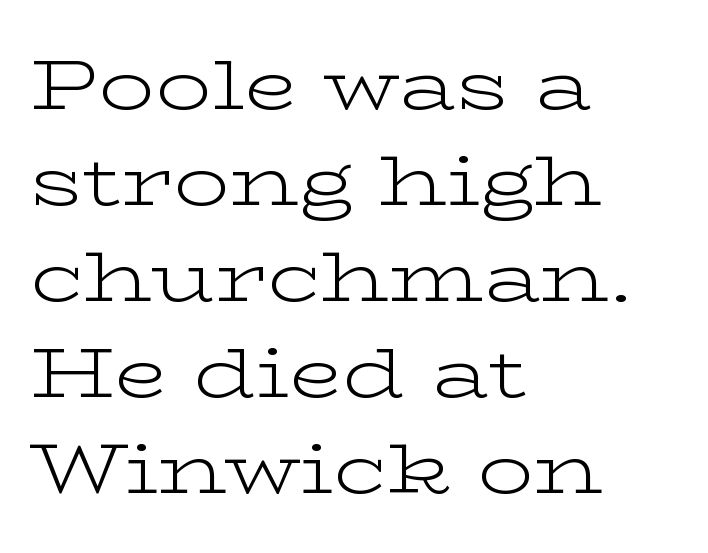
{"serif": "yes", "italic": "no", "bold": "no", "weight": "light", "width": "wide", "stroke_contrast": "low", "x_height": "medium", "monospaced": "no", "underline": "no", "align": "left", "line_spacing": "normal", "line_spacing_ratio": 1.37, "letter_spacing": "normal", "letter_spacing_em": 0.0, "glyph_px": 70}
